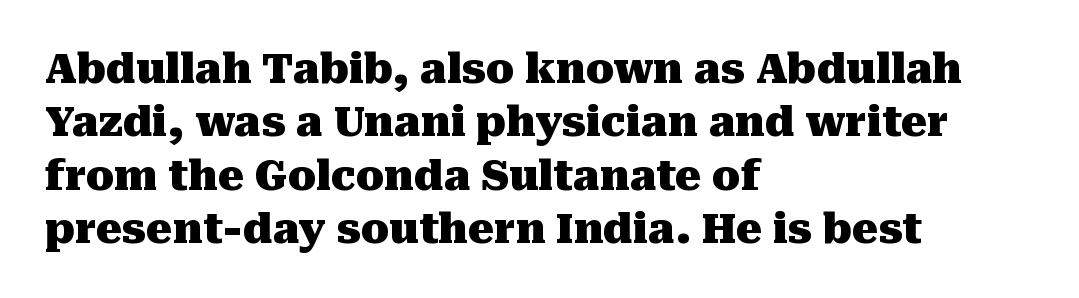
The image shows 41 px heavy serif type, upright; set left-aligned, normal line spacing (1.3x), normal letter spacing, not underlined; medium stroke contrast and a medium x-height.
